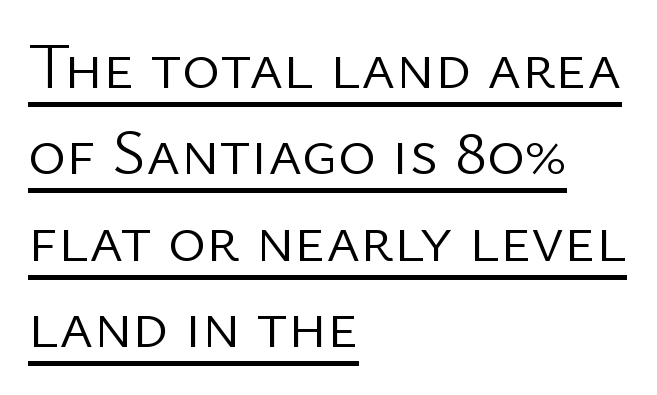
Q: Is the text bold? A: No.
Q: Is the text italic (slanted)? A: No, it is upright.
Q: Is the typeface a serif or a sans-serif typeface? A: Sans-serif.
Q: Is the text underlined? A: Yes.
Q: How is the paragraph aligned? A: Left-aligned.
Q: Is the spacing between letters normal or unusually wide? A: Normal.
Q: Is the spacing between lines tight, normal or loose? A: Normal.
Q: Width (condensed, normal, or wide)? A: Normal.
Q: Stroke contrast? A: Low.
Q: x-height? A: Medium.
Q: Monospaced? A: No.
